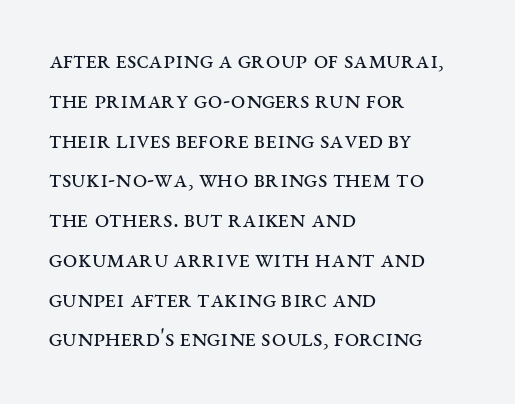
{"italic": "no", "bold": "no", "underline": "no", "align": "left", "line_spacing": "normal", "line_spacing_ratio": 1.53, "letter_spacing": "normal", "letter_spacing_em": 0.0, "glyph_px": 26}
